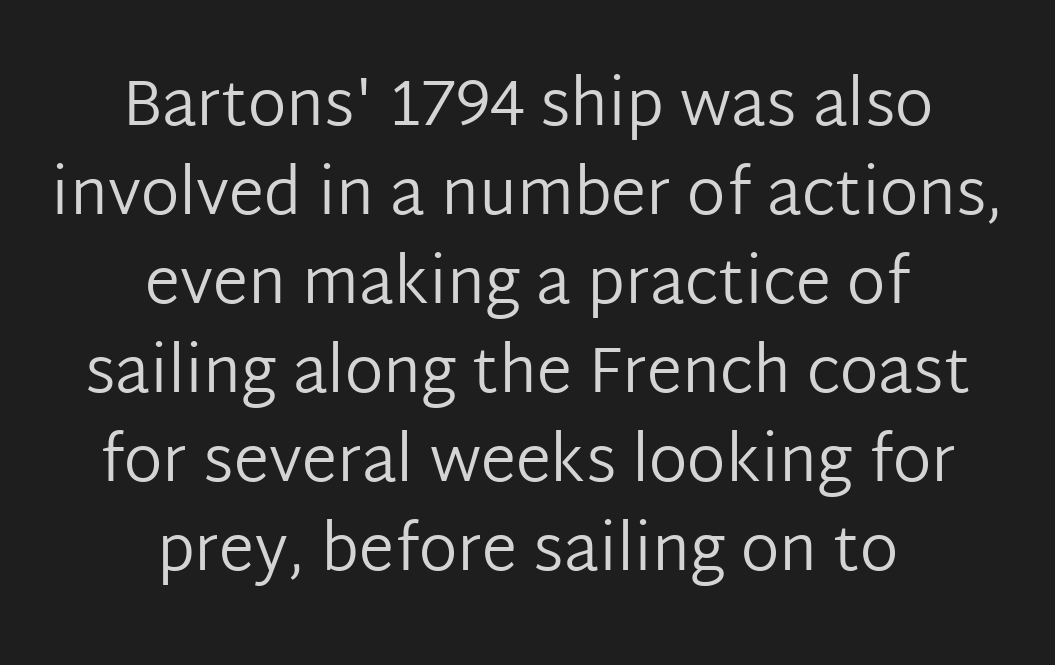
Q: Is the text bold? A: No.
Q: Is the text italic (slanted)? A: No, it is upright.
Q: Is the typeface a serif or a sans-serif typeface? A: Sans-serif.
Q: Is the text underlined? A: No.
Q: How is the paragraph aligned? A: Centered.
Q: Is the spacing between letters normal or unusually wide? A: Normal.
Q: Is the spacing between lines tight, normal or loose? A: Normal.
Q: Width (condensed, normal, or wide)? A: Normal.
Q: Stroke contrast? A: Low.
Q: x-height? A: Medium.
Q: Monospaced? A: No.
